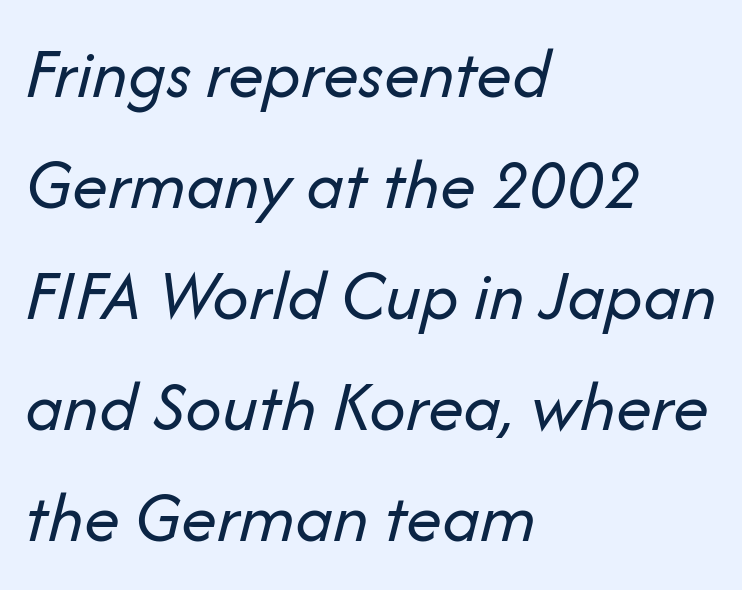
Observe the lean: these are italic letterforms. In terms of letterspacing, this is plain default setting. This is not heavy type; no bold has been used. Typeset ragged right — the left edge is the straight one.
